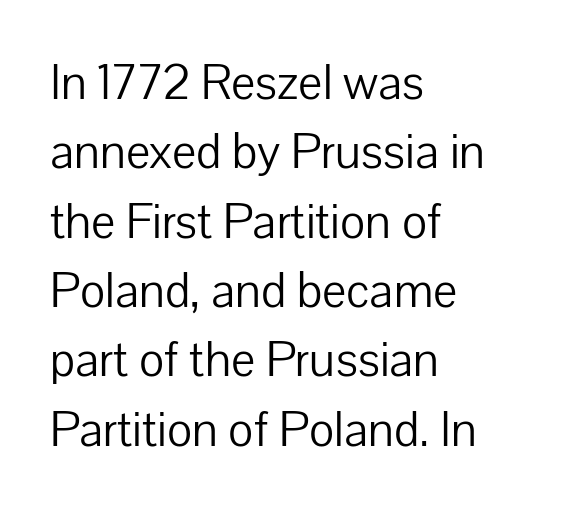
The setting favours the left margin, as ordinary paragraphs usually do. Here the designer chose a conventional face with non-uniform glyph widths. Anything drawn beneath the words? Only blank space. The typeface has the unassuming heft of standard copy or less.
